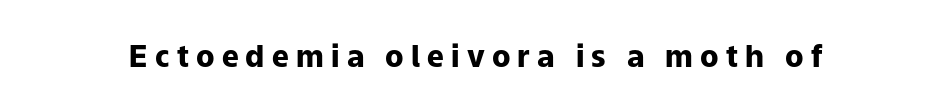
Tracking here is generous; glyphs stand well apart from one another. The characters display no serif detailing; their extremities are plain. Note the varied advance widths — an 'i' is clearly narrower than an 'm'. The axis of the letterforms is exactly vertical. The specimen omits any rule beneath the text block's lines.
